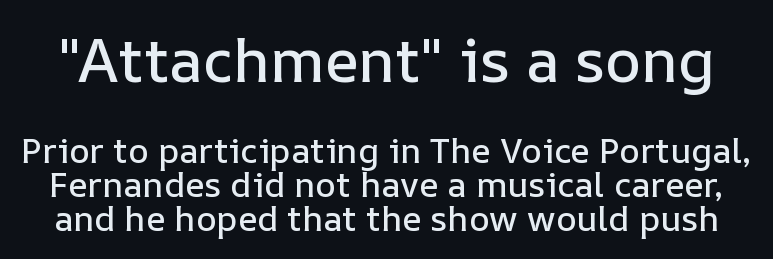
The type sits square on the baseline with zero lean. The earlier block is typeset at a bigger size than the later block. A typesetter would call this zero additional tracking. A clean baseline with only descenders dipping below it. Does the leading feel generous? Not at all — it's pinched.
